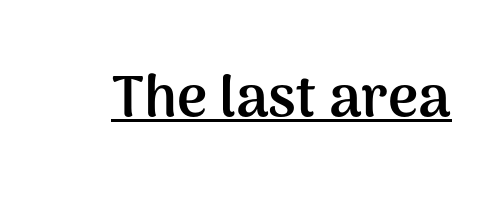
Q: Is the text bold? A: Yes.
Q: Is the text italic (slanted)? A: No, it is upright.
Q: Is the typeface a serif or a sans-serif typeface? A: Sans-serif.
Q: Is the text underlined? A: Yes.
Q: Is the spacing between letters normal or unusually wide? A: Normal.
Q: Width (condensed, normal, or wide)? A: Normal.
Q: Stroke contrast? A: Medium.
Q: x-height? A: Medium.
Q: Monospaced? A: No.
